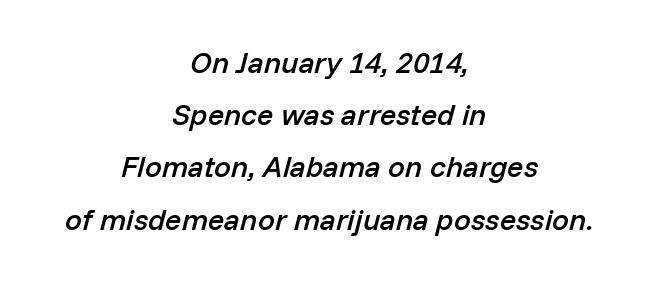
{"italic": "yes", "lean": "right", "slant_degrees": 14, "bold": "semi", "weight": "semibold", "width": "normal", "stroke_contrast": "low", "x_height": "medium", "monospaced": "no", "underline": "no", "align": "center", "line_spacing_ratio": 1.74, "letter_spacing": "normal", "letter_spacing_em": 0.0, "glyph_px": 30}
